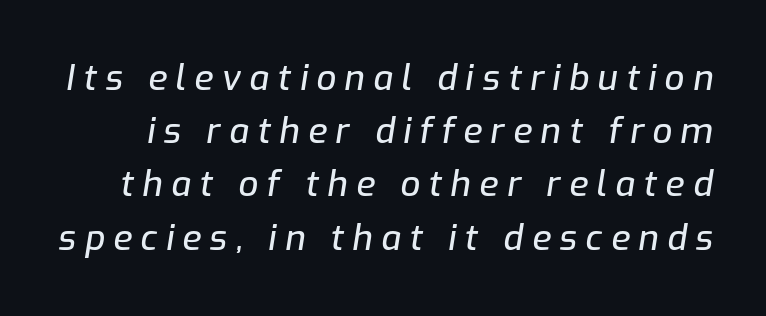
Q: Is the text italic (slanted)? A: Yes, it leans right by about 9 degrees.
Q: Is the text underlined? A: No.
Q: Is the spacing between letters normal or unusually wide? A: Unusually wide.
Q: Is the spacing between lines tight, normal or loose? A: Normal.
Q: Width (condensed, normal, or wide)? A: Normal.
Q: Stroke contrast? A: Low.
Q: x-height? A: Medium.
Q: Monospaced? A: No.
